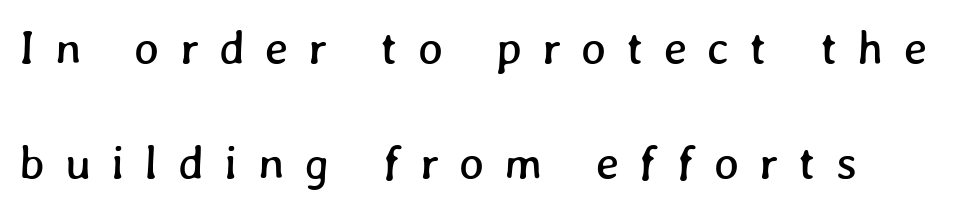
The image shows 47 px text type; set left-aligned, loose line spacing (2.45x), unusually wide letter spacing (+0.43 em), not underlined; low stroke contrast and a medium x-height.
